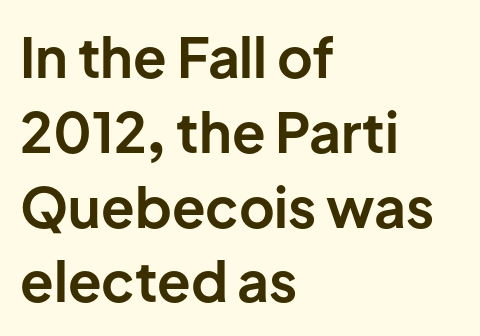
{"serif": "no", "italic": "no", "bold": "yes", "weight": "bold", "width": "normal", "stroke_contrast": "low", "x_height": "medium", "monospaced": "no", "underline": "no", "align": "left", "line_spacing": "normal", "line_spacing_ratio": 1.36, "letter_spacing": "normal", "letter_spacing_em": 0.0, "glyph_px": 55}
